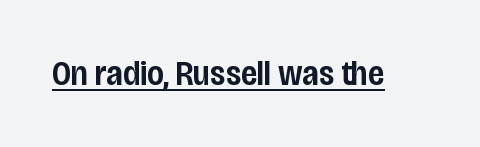
Underlining? Definitely there. Caption: standard tracking, unaltered. Style check: upright. This sample has the flowing, uneven cadence of proportional lettering.
